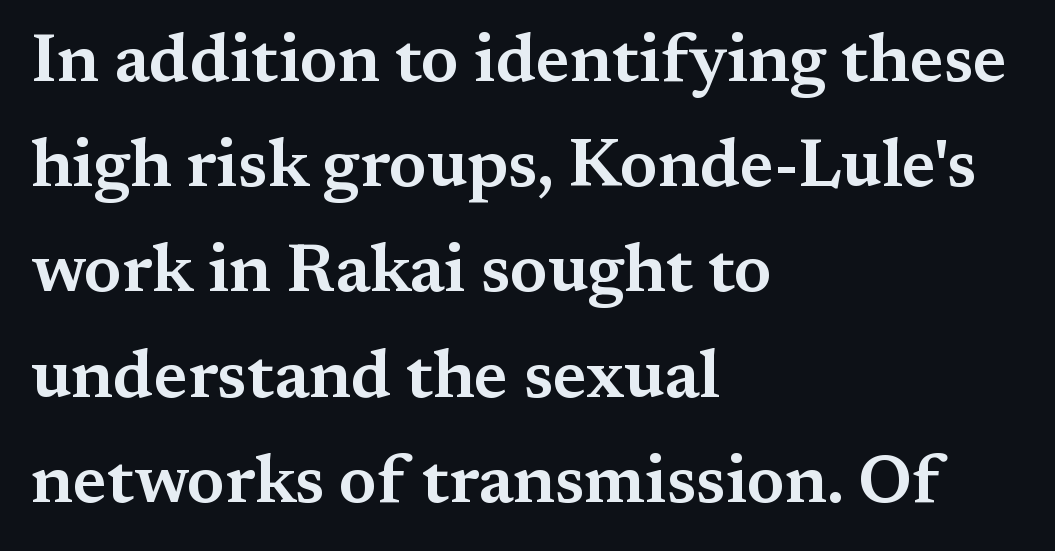
Q: Is the text italic (slanted)? A: No, it is upright.
Q: Is the typeface a serif or a sans-serif typeface? A: Serif.
Q: Is the text underlined? A: No.
Q: How is the paragraph aligned? A: Left-aligned.
Q: Is the spacing between letters normal or unusually wide? A: Normal.
Q: Is the spacing between lines tight, normal or loose? A: Normal.
Q: Width (condensed, normal, or wide)? A: Wide.
Q: Stroke contrast? A: Medium.
Q: x-height? A: Medium.
Q: Monospaced? A: No.
